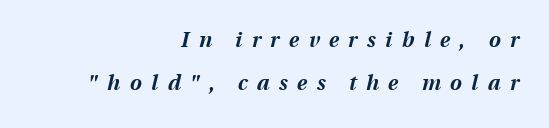
The image shows 21 px bold type, italic (leaning right); set right-aligned, loose line spacing (2.05x), unusually wide letter spacing (+0.45 em), not underlined.
